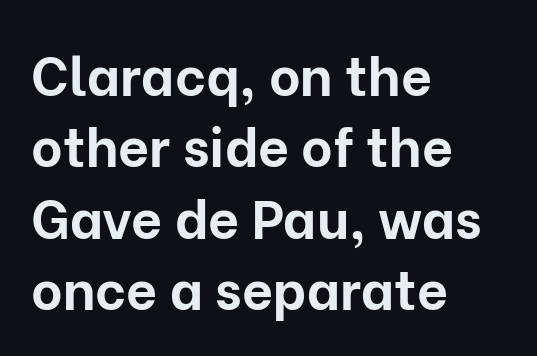
Emphasis by weight is at full strength: bold. The passage shown has conventional tracking throughout. You could not count columns in this text — the font is proportionally spaced. The rendering shows plain stroke endings on the letterforms — a sans-serif design. This rendering features lettering with no underline.
